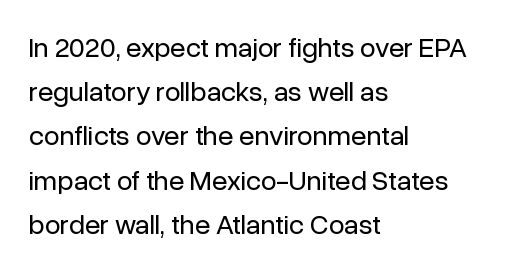
The image shows 28 px regular-weight sans-serif type, upright; set left-aligned, normal line spacing (1.58x), normal letter spacing, not underlined; low stroke contrast and a medium x-height.
